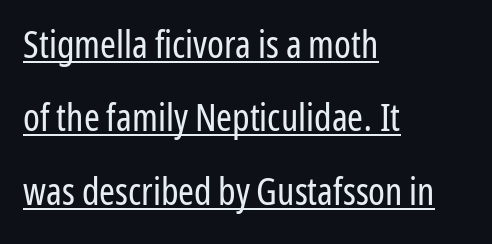
Q: Is the text bold? A: No.
Q: Is the text italic (slanted)? A: No, it is upright.
Q: Is the typeface a serif or a sans-serif typeface? A: Sans-serif.
Q: Is the text underlined? A: Yes.
Q: How is the paragraph aligned? A: Left-aligned.
Q: Is the spacing between letters normal or unusually wide? A: Normal.
Q: Is the spacing between lines tight, normal or loose? A: Loose.
Q: Width (condensed, normal, or wide)? A: Condensed.
Q: Stroke contrast? A: Low.
Q: x-height? A: Medium.
Q: Monospaced? A: No.
